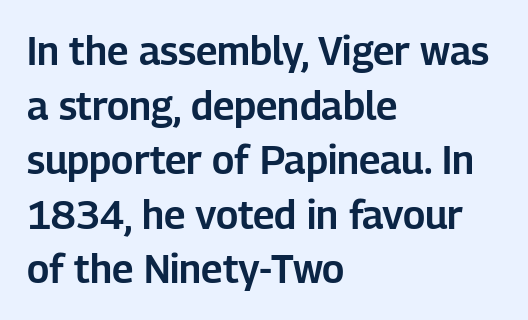
{"serif": "no", "italic": "no", "width": "normal", "stroke_contrast": "low", "x_height": "medium", "monospaced": "no", "underline": "no", "align": "left", "line_spacing": "normal", "line_spacing_ratio": 1.4, "letter_spacing": "normal", "letter_spacing_em": 0.0, "glyph_px": 39}
